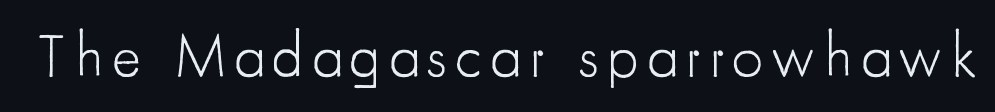
Q: Is the text bold? A: No.
Q: Is the text italic (slanted)? A: No, it is upright.
Q: Is the typeface a serif or a sans-serif typeface? A: Sans-serif.
Q: Is the text underlined? A: No.
Q: Width (condensed, normal, or wide)? A: Condensed.
Q: Stroke contrast? A: Low.
Q: x-height? A: Small.
Q: Monospaced? A: No.
